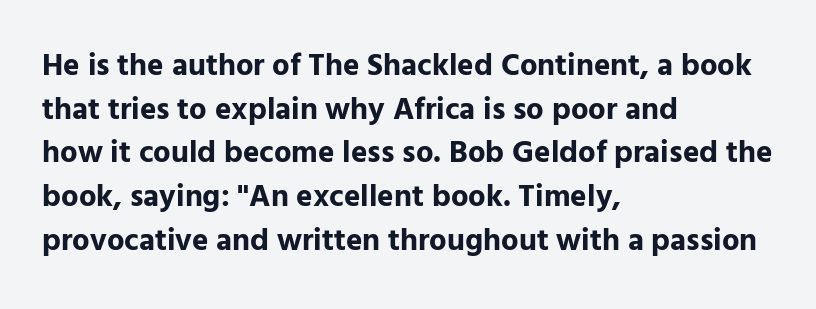
Q: Is the text bold? A: Yes.
Q: Is the text italic (slanted)? A: No, it is upright.
Q: Is the typeface a serif or a sans-serif typeface? A: Sans-serif.
Q: Is the text underlined? A: No.
Q: How is the paragraph aligned? A: Left-aligned.
Q: Is the spacing between letters normal or unusually wide? A: Normal.
Q: Is the spacing between lines tight, normal or loose? A: Normal.
Q: Width (condensed, normal, or wide)? A: Normal.
Q: Stroke contrast? A: Low.
Q: x-height? A: Medium.
Q: Monospaced? A: No.
